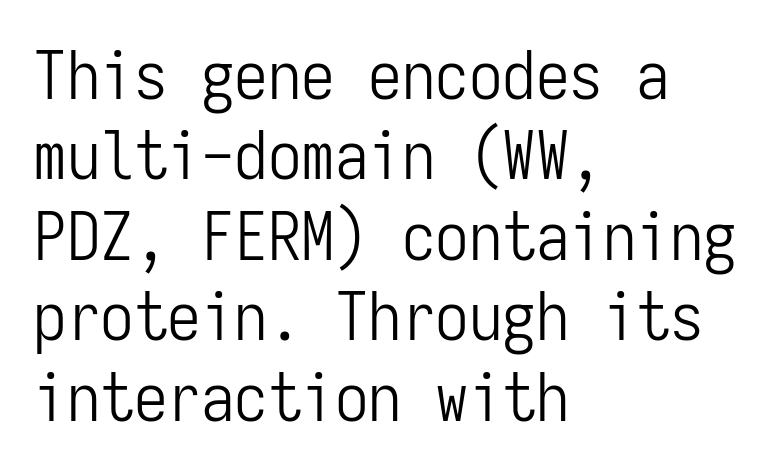
Compared with typical body copy, the letter spacing here is the same. To sum up the face: it is a sans, with no serifs. The lettering stays uniformly vertical, giving the passage a roman look. The letterforms sit at book weight or below. Is the block centered? No — it sits flush against the left margin. Fixed-width glyphs throughout — classic coding-font behaviour.
